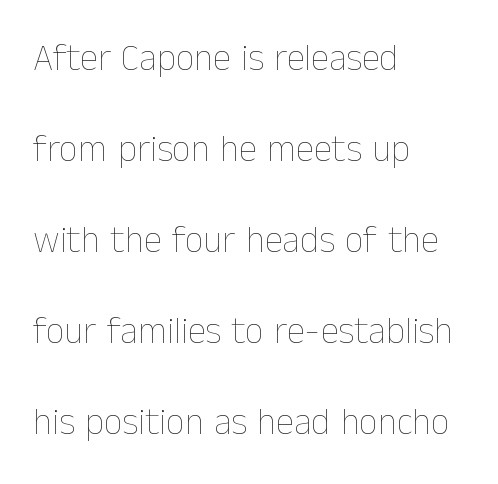
The image shows 37 px thin type, upright; set left-aligned, loose line spacing (2.46x), normal letter spacing, not underlined; low stroke contrast and a medium x-height.
